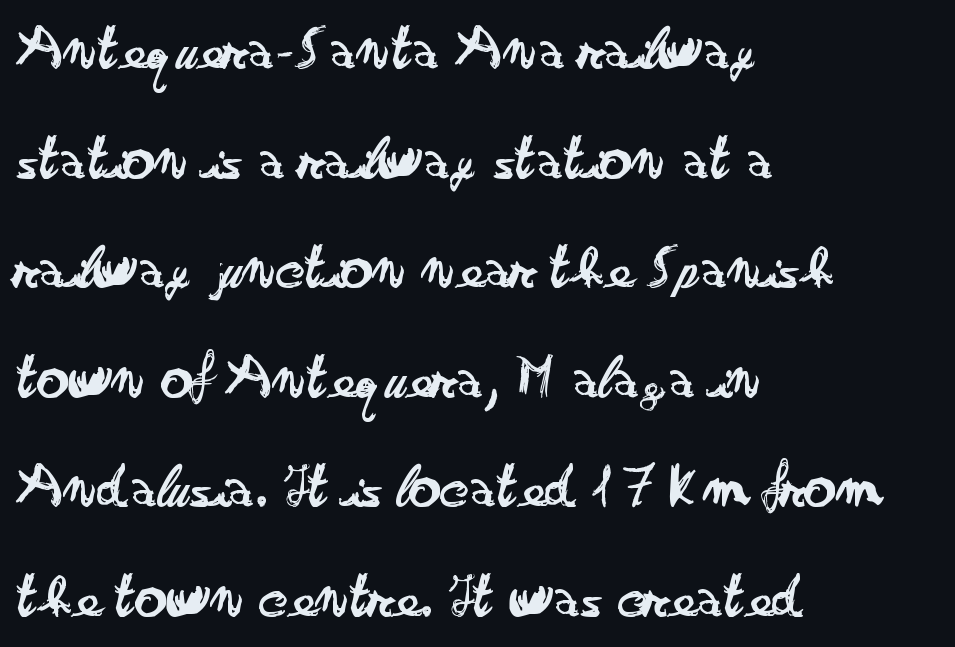
Here the designer chose a conventional face with non-uniform glyph widths. Each letter's strokes conclude bluntly, with no projecting serifs. Every character sits straight up, as roman type does. A quiet, ordinary-to-light weight characterises the typeface.
